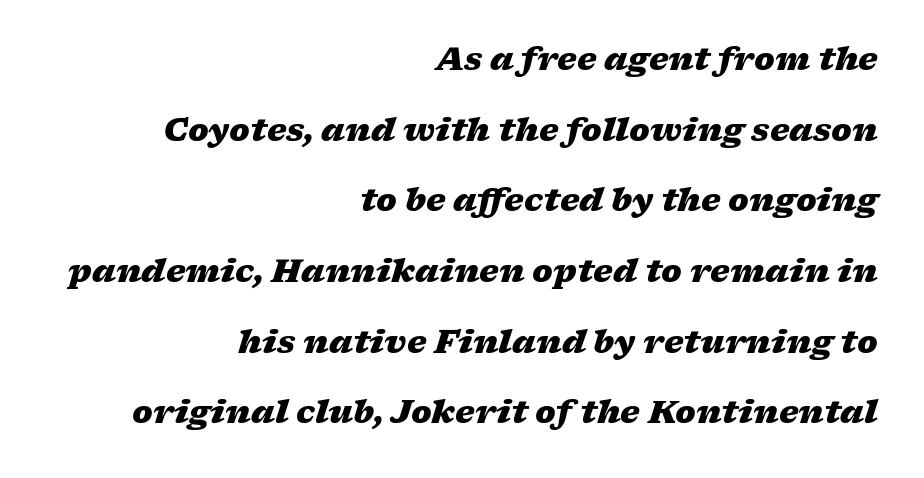
The image shows 31 px heavy, wide type, italic (leaning right); set right-aligned, loose line spacing (2.28x), normal letter spacing, not underlined; low stroke contrast and a medium x-height.
